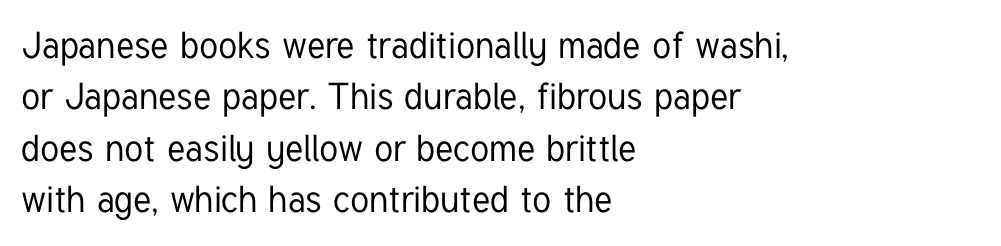
The image shows 37 px condensed sans-serif type, upright; set left-aligned, normal line spacing (1.39x), normal letter spacing, not underlined; low stroke contrast and a medium x-height.
